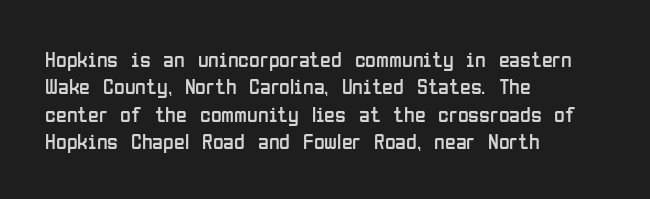
The image shows 22 px text type, upright; set left-aligned, line spacing 1.24x, normal letter spacing, not underlined.
